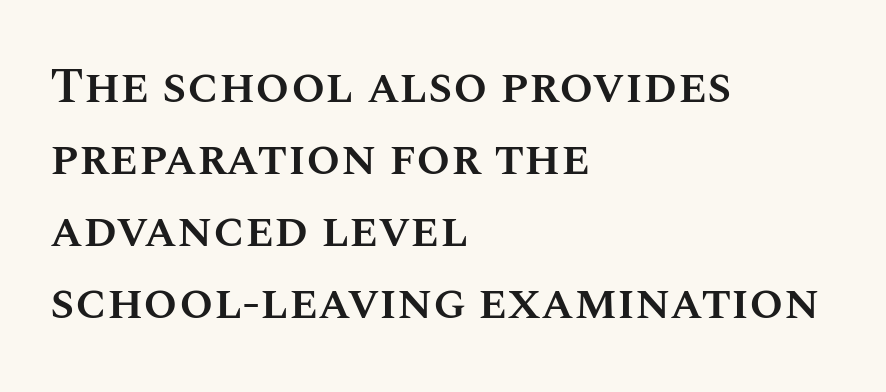
The image shows 49 px semibold type, upright; set left-aligned, normal line spacing (1.47x), normal letter spacing, not underlined; medium stroke contrast and a large x-height.
